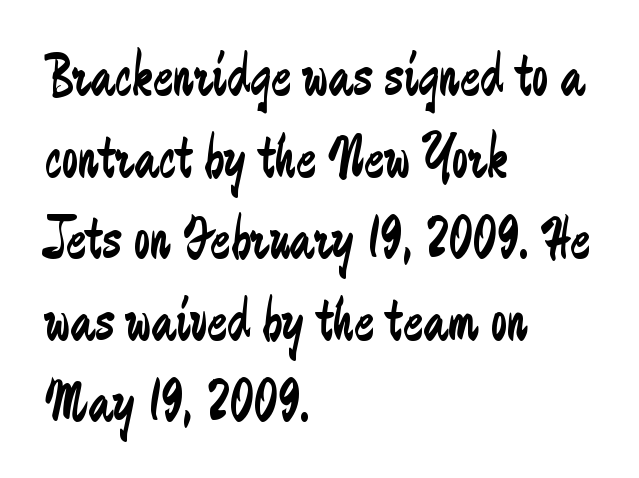
The image shows 60 px regular-weight, condensed sans-serif type; set left-aligned, normal line spacing (1.36x), normal letter spacing, not underlined; low stroke contrast and a medium x-height.
